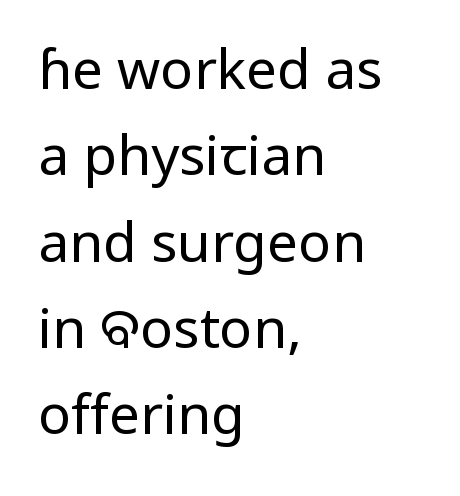
Q: Is the text bold? A: No.
Q: Is the text italic (slanted)? A: No, it is upright.
Q: Is the typeface a serif or a sans-serif typeface? A: Sans-serif.
Q: Is the text underlined? A: No.
Q: How is the paragraph aligned? A: Left-aligned.
Q: Is the spacing between letters normal or unusually wide? A: Normal.
Q: Is the spacing between lines tight, normal or loose? A: Normal.
Q: Width (condensed, normal, or wide)? A: Normal.
Q: Stroke contrast? A: Low.
Q: x-height? A: Medium.
Q: Monospaced? A: No.
